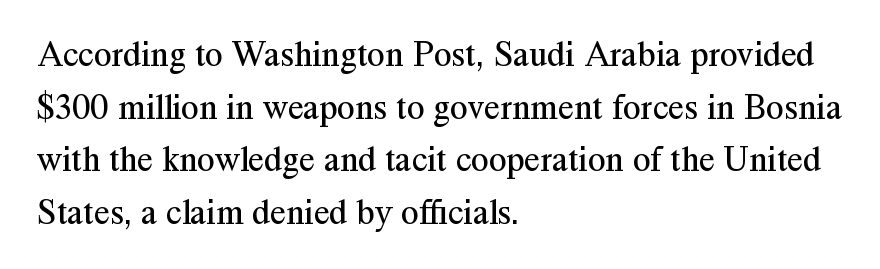
Q: Is the text bold? A: No.
Q: Is the text italic (slanted)? A: No, it is upright.
Q: Is the typeface a serif or a sans-serif typeface? A: Serif.
Q: Is the text underlined? A: No.
Q: How is the paragraph aligned? A: Left-aligned.
Q: Is the spacing between letters normal or unusually wide? A: Normal.
Q: Is the spacing between lines tight, normal or loose? A: Normal.
Q: Width (condensed, normal, or wide)? A: Normal.
Q: Stroke contrast? A: Medium.
Q: x-height? A: Medium.
Q: Monospaced? A: No.
